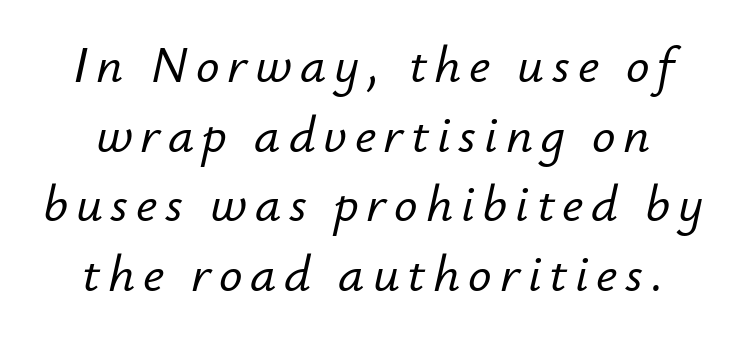
The image shows 52 px text type, italic (leaning right); set normal line spacing (1.34x), not underlined; low stroke contrast and a small x-height.
